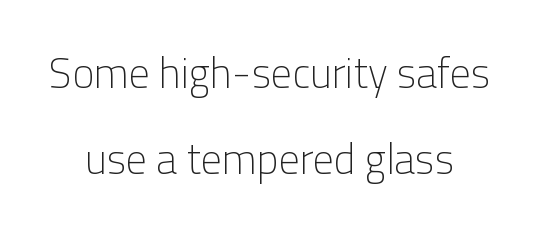
The image shows 42 px light sans-serif type, upright; set loose line spacing (2.04x), normal letter spacing, not underlined; low stroke contrast and a medium x-height.
